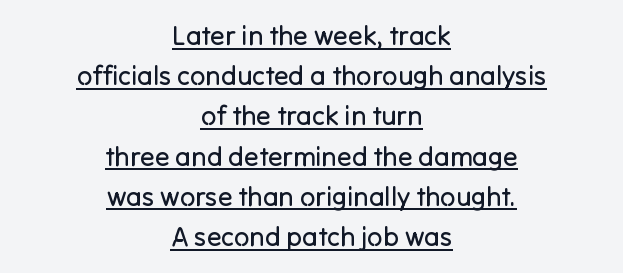
Q: Is the text bold? A: No.
Q: Is the text italic (slanted)? A: No, it is upright.
Q: Is the text underlined? A: Yes.
Q: How is the paragraph aligned? A: Centered.
Q: Is the spacing between letters normal or unusually wide? A: Normal.
Q: Is the spacing between lines tight, normal or loose? A: Normal.
